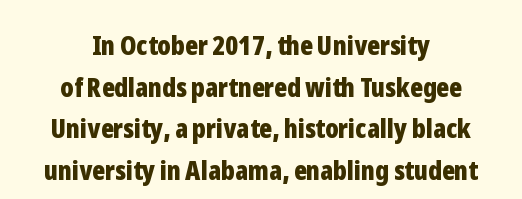
Q: Is the text bold? A: Yes.
Q: Is the text italic (slanted)? A: No, it is upright.
Q: Is the text underlined? A: No.
Q: Is the spacing between letters normal or unusually wide? A: Normal.
Q: Is the spacing between lines tight, normal or loose? A: Normal.
